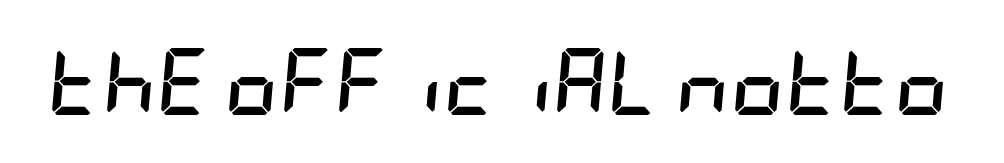
The image shows 67 px semibold, condensed type, italic (leaning right); set normal letter spacing, not underlined; low stroke contrast and a large x-height.
